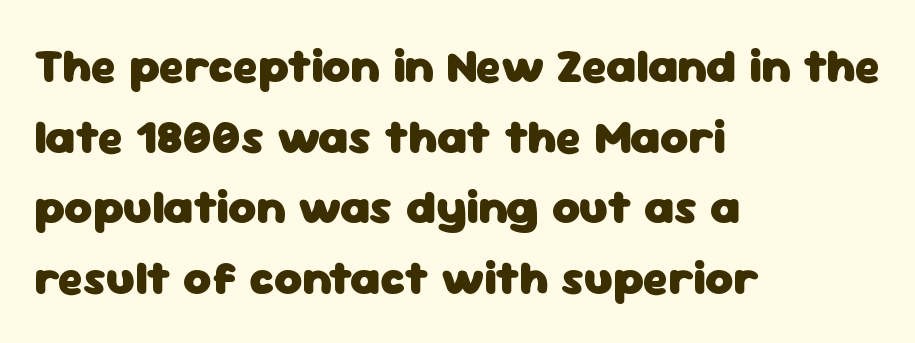
{"serif": "no", "italic": "no", "bold": "yes", "weight": "heavy", "width": "normal", "stroke_contrast": "low", "x_height": "medium", "monospaced": "no", "underline": "no", "align": "left", "line_spacing": "normal", "line_spacing_ratio": 1.47, "letter_spacing": "normal", "letter_spacing_em": 0.0, "glyph_px": 48}
